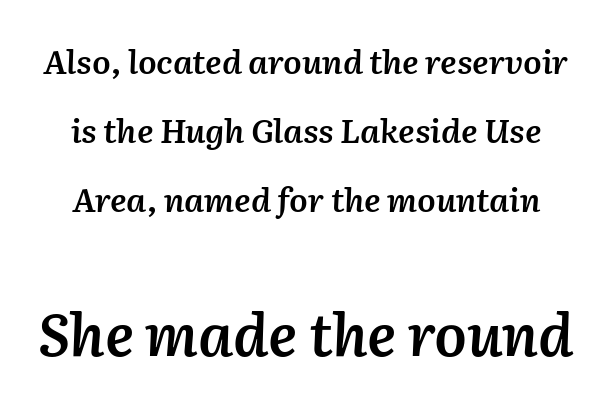
Q: Is the text bold? A: Semi-bold.
Q: Is the text italic (slanted)? A: Yes, it leans right by about 2 degrees.
Q: Is the text underlined? A: No.
Q: Is the spacing between letters normal or unusually wide? A: Normal.
Q: Is the spacing between lines tight, normal or loose? A: Loose.
Q: Which block of text is set in a larger size, the first (top) or the second (bottom)? A: The second (bottom) one.
Q: Width (condensed, normal, or wide)? A: Normal.
Q: Stroke contrast? A: Medium.
Q: x-height? A: Medium.
Q: Monospaced? A: No.
